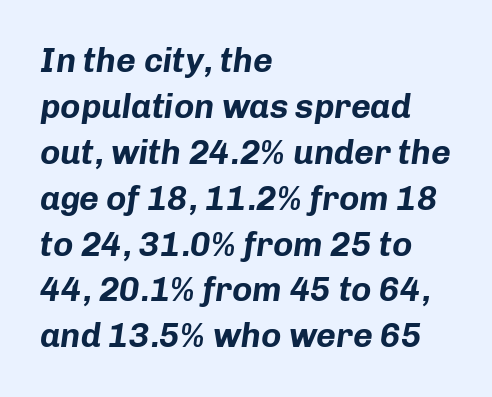
Q: Is the text bold? A: Yes.
Q: Is the text italic (slanted)? A: Yes, it leans right by about 8 degrees.
Q: Is the text underlined? A: No.
Q: How is the paragraph aligned? A: Left-aligned.
Q: Is the spacing between letters normal or unusually wide? A: Normal.
Q: Is the spacing between lines tight, normal or loose? A: Normal.
Q: Width (condensed, normal, or wide)? A: Normal.
Q: Stroke contrast? A: Low.
Q: x-height? A: Medium.
Q: Monospaced? A: No.
